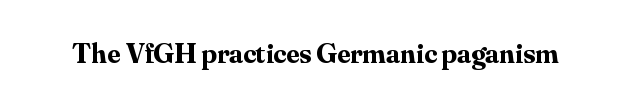
The image shows 29 px bold serif type, upright; set normal letter spacing, not underlined; medium stroke contrast and a small x-height.
